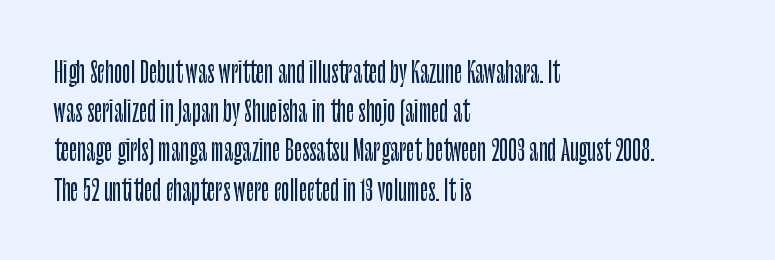
The image shows 28 px condensed sans-serif type, upright; set left-aligned, normal line spacing (1.4x), normal letter spacing, not underlined; low stroke contrast and a large x-height.
